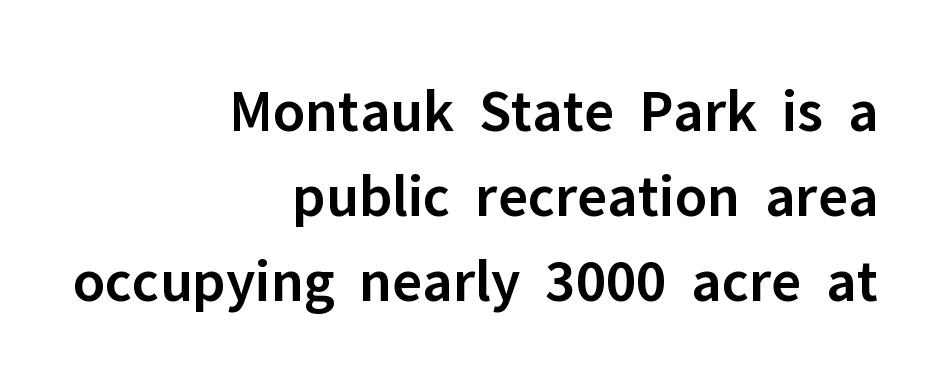
The image shows 61 px semibold sans-serif type, upright; set right-aligned, normal line spacing (1.39x), normal letter spacing, not underlined; low stroke contrast and a medium x-height.
